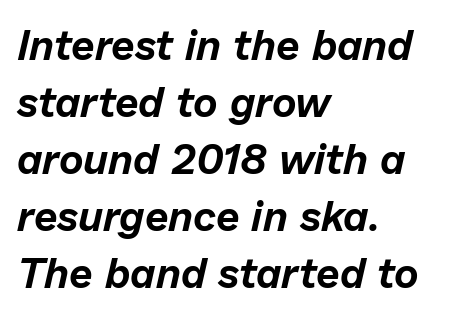
The lines in this sample share a left origin and differ only in where they stop. Nothing unusual about the tracking: characters are spaced as the font intends. Character widths vary here, with narrow letters taking less room than wide ones. Emphasis-style slanted type is in use. The words here are not underlined.
